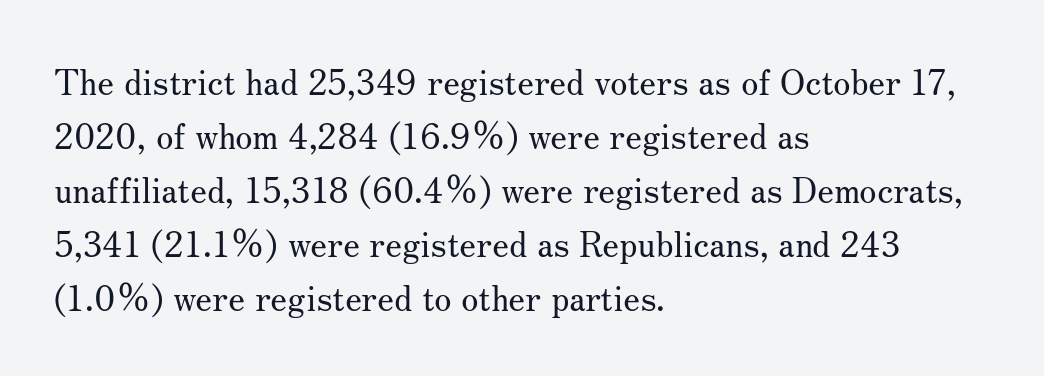
{"serif": "yes", "italic": "no", "bold": "no", "weight": "regular", "width": "normal", "stroke_contrast": "medium", "x_height": "small", "monospaced": "no", "underline": "no", "align": "left", "line_spacing": "normal", "line_spacing_ratio": 1.54, "letter_spacing": "normal", "letter_spacing_em": 0.0, "glyph_px": 35}
